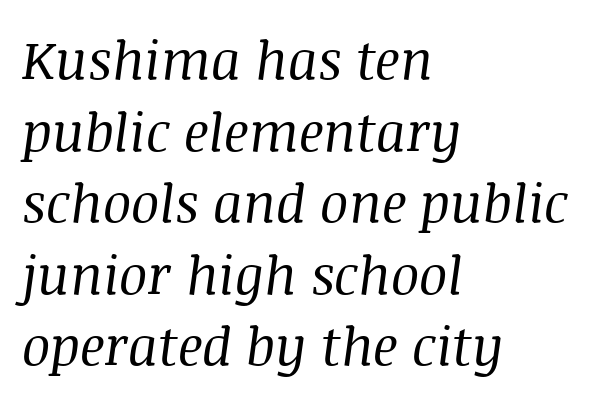
{"serif": "yes", "italic": "yes", "lean": "right", "slant_degrees": 8, "bold": "no", "weight": "regular", "width": "normal", "stroke_contrast": "medium", "x_height": "large", "monospaced": "no", "underline": "no", "align": "left", "line_spacing": "normal", "line_spacing_ratio": 1.35, "letter_spacing": "normal", "letter_spacing_em": 0.0, "glyph_px": 53}
